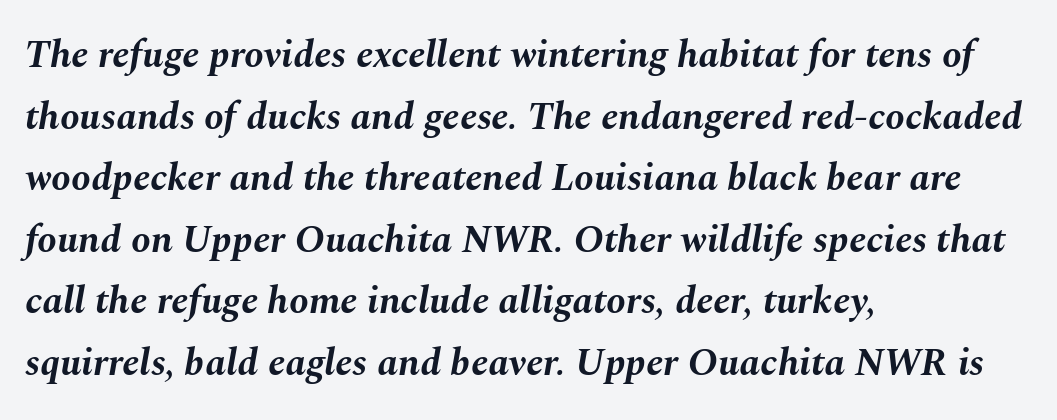
{"italic": "yes", "lean": "right", "slant_degrees": 10, "bold": "yes", "weight": "bold", "width": "normal", "stroke_contrast": "medium", "x_height": "medium", "monospaced": "no", "underline": "no", "align": "left", "line_spacing": "normal", "line_spacing_ratio": 1.58, "letter_spacing": "normal", "letter_spacing_em": 0.0, "glyph_px": 39}
